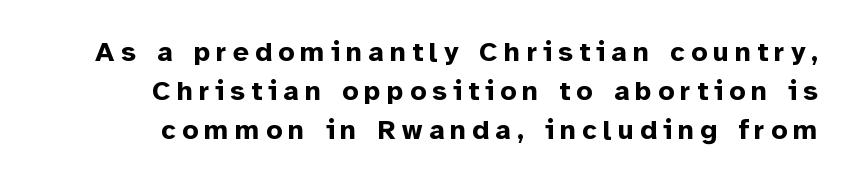
{"serif": "no", "italic": "no", "bold": "yes", "weight": "bold", "width": "normal", "stroke_contrast": "low", "x_height": "medium", "monospaced": "no", "underline": "no", "line_spacing": "normal", "line_spacing_ratio": 1.4, "letter_spacing": "wide", "letter_spacing_em": 0.22, "glyph_px": 28}
